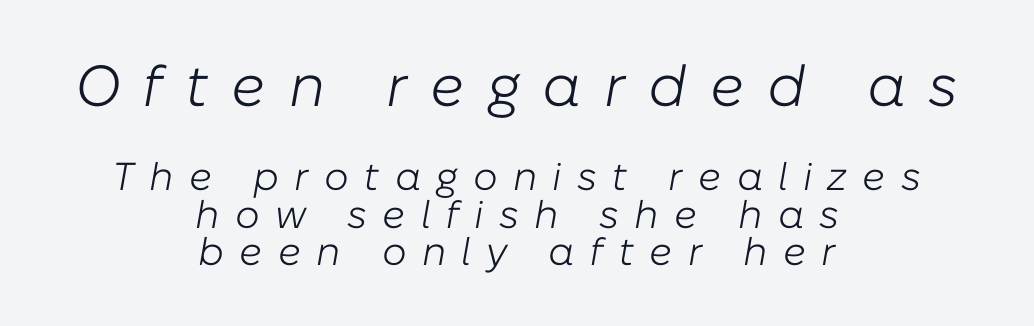
Q: Is the text bold? A: No.
Q: Is the text italic (slanted)? A: Yes, it leans right by about 10 degrees.
Q: Is the text underlined? A: No.
Q: How is the paragraph aligned? A: Centered.
Q: Is the spacing between letters normal or unusually wide? A: Unusually wide.
Q: Is the spacing between lines tight, normal or loose? A: Tight.
Q: Which block of text is set in a larger size, the first (top) or the second (bottom)? A: The first (top) one.
Q: Width (condensed, normal, or wide)? A: Normal.
Q: Stroke contrast? A: Low.
Q: x-height? A: Medium.
Q: Monospaced? A: No.
